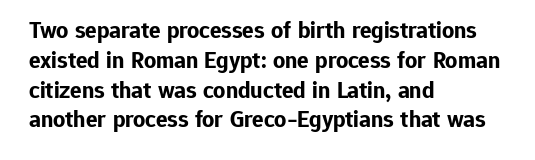
{"italic": "no", "bold": "yes", "underline": "no", "align": "left", "line_spacing_ratio": 1.24, "letter_spacing": "normal", "letter_spacing_em": 0.0, "glyph_px": 24}
